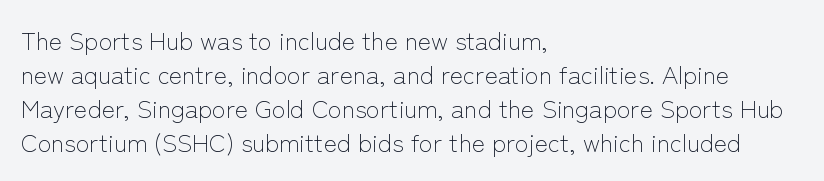
Q: Is the text bold? A: No.
Q: Is the text italic (slanted)? A: No, it is upright.
Q: Is the text underlined? A: No.
Q: How is the paragraph aligned? A: Left-aligned.
Q: Is the spacing between letters normal or unusually wide? A: Normal.
Q: Is the spacing between lines tight, normal or loose? A: Normal.
